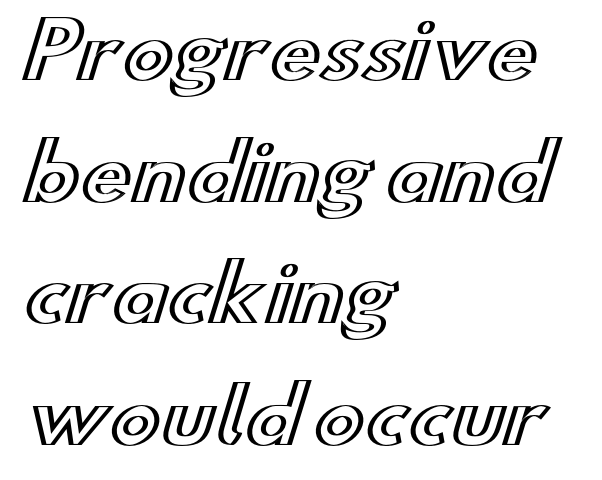
The image shows 76 px wide type; set left-aligned, normal line spacing (1.6x), normal letter spacing, not underlined; a small x-height.
